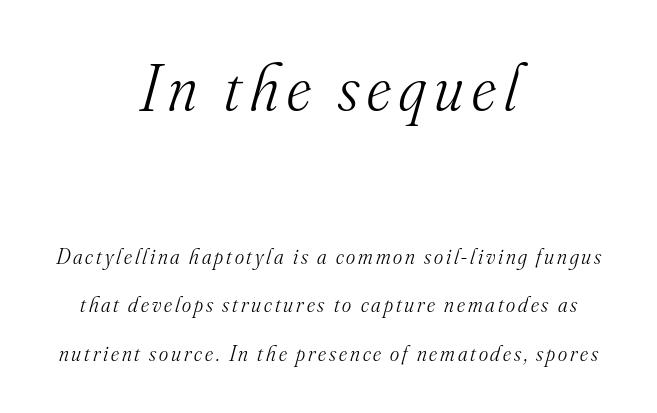
Q: Is the text bold? A: No.
Q: Is the text italic (slanted)? A: Yes, it leans right by about 16 degrees.
Q: Is the typeface a serif or a sans-serif typeface? A: Serif.
Q: Is the text underlined? A: No.
Q: How is the paragraph aligned? A: Centered.
Q: Is the spacing between lines tight, normal or loose? A: Loose.
Q: Which block of text is set in a larger size, the first (top) or the second (bottom)? A: The first (top) one.
Q: Width (condensed, normal, or wide)? A: Normal.
Q: Stroke contrast? A: Medium.
Q: x-height? A: Small.
Q: Monospaced? A: No.
